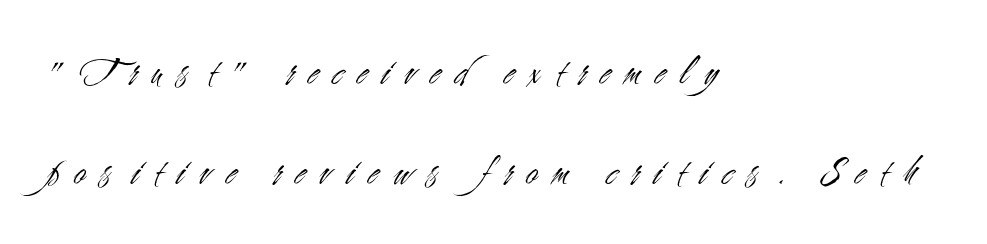
Q: Is the text bold? A: No.
Q: Is the text italic (slanted)? A: Yes.
Q: Is the typeface a serif or a sans-serif typeface? A: Sans-serif.
Q: Is the text underlined? A: No.
Q: How is the paragraph aligned? A: Left-aligned.
Q: Is the spacing between letters normal or unusually wide? A: Unusually wide.
Q: Is the spacing between lines tight, normal or loose? A: Loose.
Q: Width (condensed, normal, or wide)? A: Condensed.
Q: Stroke contrast? A: Medium.
Q: x-height? A: Small.
Q: Monospaced? A: No.
